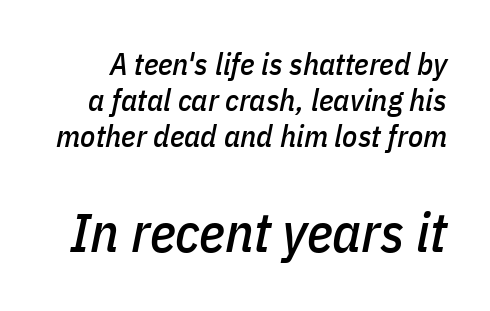
The more generous point size was reserved for the lower chunk. Note the varied advance widths — an 'i' is clearly narrower than an 'm'. The axis of the letterforms is tilted away from vertical. Honestly, there is no underline to notice here at all. Spacing between characters is what you'd get straight out of the box.
